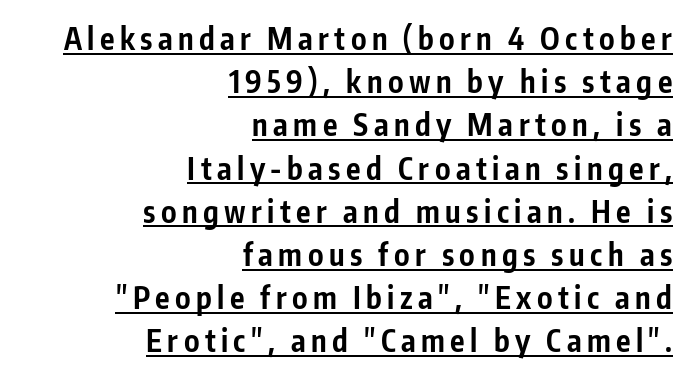
You can tell it's not italic because the verticals are truly vertical. Evenly set lines give the paragraph a standard silhouette. The passage shown is typed in a proportional face where columns would drift. Every word sits above its own underline.
